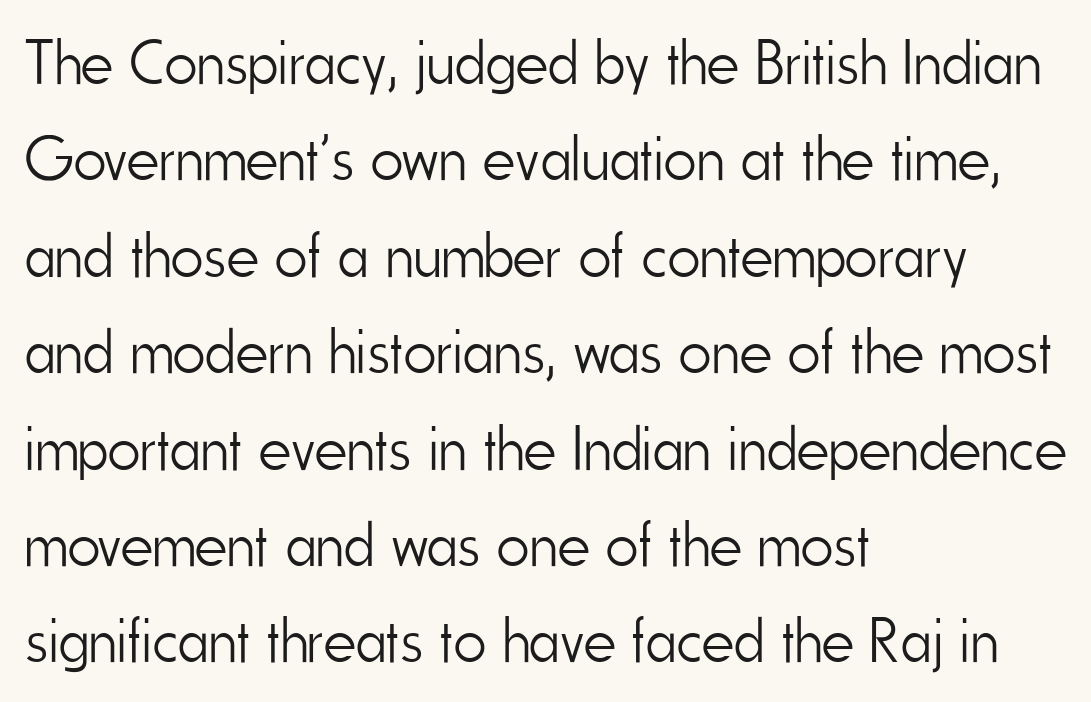
The glyphs in this specimen are sans serif. The text block is weighted toward the left margin, trailing off unevenly rightward. This block has exactly the height ordinary leading produces. The face looks like a standard text weight, possibly lighter. Words appear dense and cohesive because spacing is normal. Is this a fixed-width face? No — the glyphs have proportional, varying widths.
